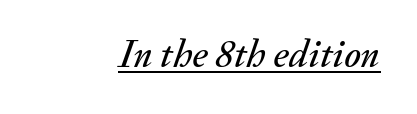
{"italic": "yes", "lean": "right", "slant_degrees": 20, "width": "normal", "stroke_contrast": "medium", "x_height": "small", "monospaced": "no", "underline": "yes", "letter_spacing": "normal", "letter_spacing_em": 0.0, "glyph_px": 39}
